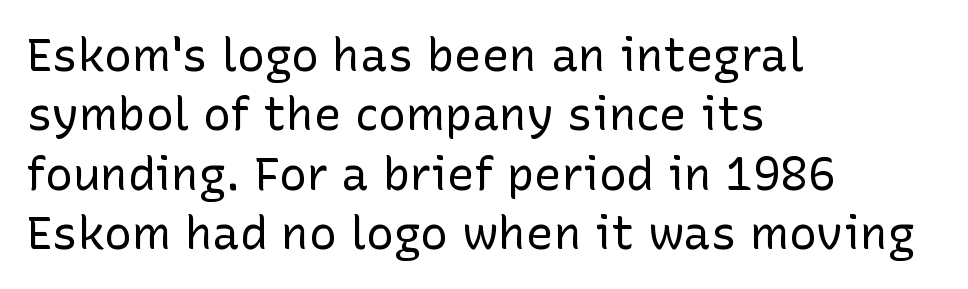
The image shows 46 px regular-weight sans-serif type, upright; set left-aligned, normal line spacing (1.29x), normal letter spacing, not underlined; low stroke contrast and a medium x-height.
